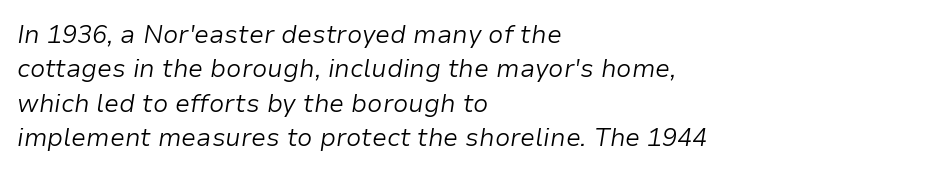
The image shows 25 px text type, italic (leaning right); set left-aligned, normal line spacing (1.38x), normal letter spacing, not underlined.
